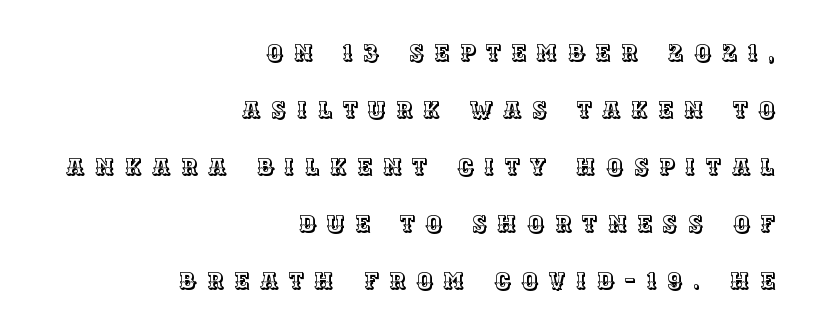
If you measured baseline to baseline, you'd find a long distance. Is the block centered? No — it sits flush against the right margin. How are the letters spaced? Widely, with obvious added tracking. Tall strokes in this sample are plumb rather than angled.
